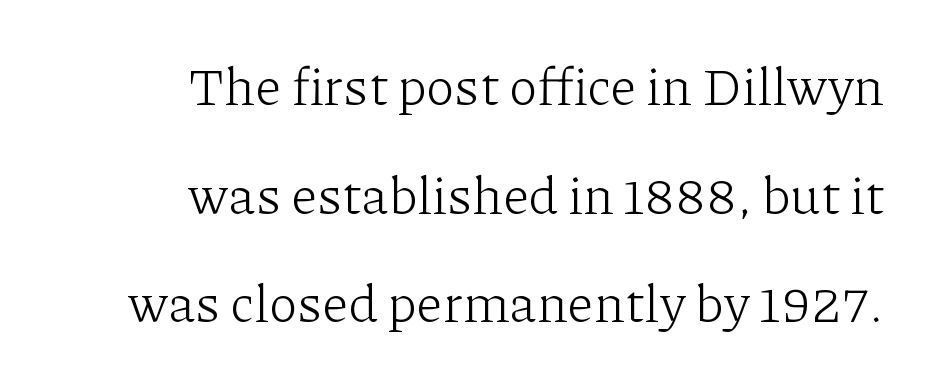
A quiet, ordinary-to-light weight characterises the typeface. This rendering uses right alignment, leaving the left contour irregular. Look at the tracking — it's just the regular setting, nothing added. How would I describe the line gaps? Wide and relaxed.
